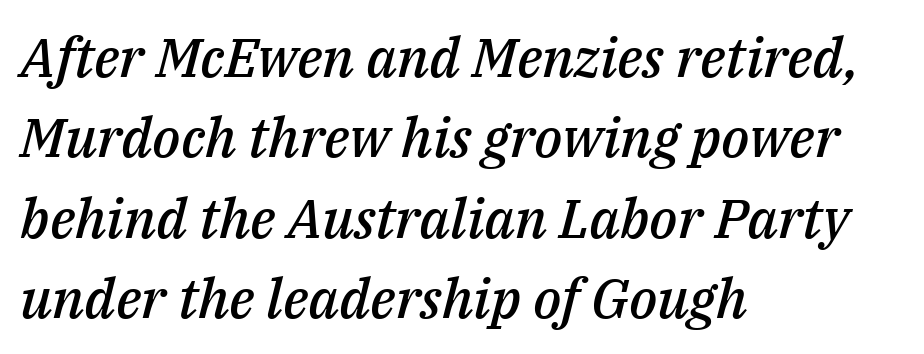
The image shows 55 px semibold type, italic (leaning right); set left-aligned, normal line spacing (1.46x), normal letter spacing, not underlined; medium stroke contrast and a medium x-height.
